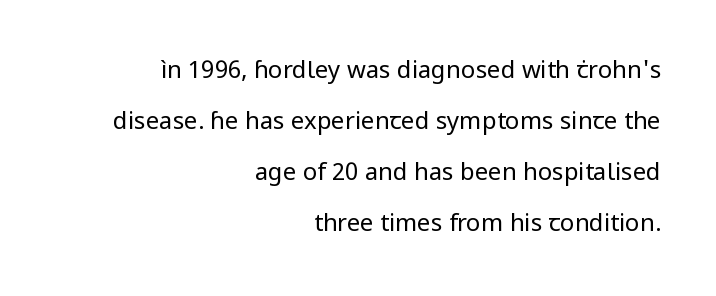
{"italic": "no", "bold": "no", "underline": "no", "align": "right", "line_spacing": "loose", "line_spacing_ratio": 2.12, "letter_spacing": "normal", "letter_spacing_em": 0.0, "glyph_px": 24}
